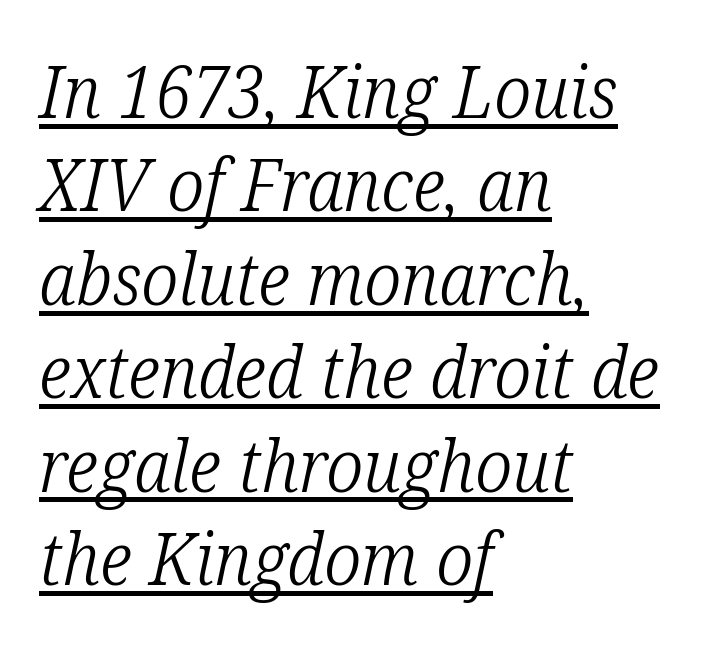
{"serif": "yes", "italic": "yes", "lean": "right", "slant_degrees": 12, "bold": "no", "weight": "light", "width": "condensed", "stroke_contrast": "low", "x_height": "medium", "monospaced": "no", "underline": "yes", "align": "left", "line_spacing": "normal", "line_spacing_ratio": 1.28, "letter_spacing": "normal", "letter_spacing_em": 0.0, "glyph_px": 73}
